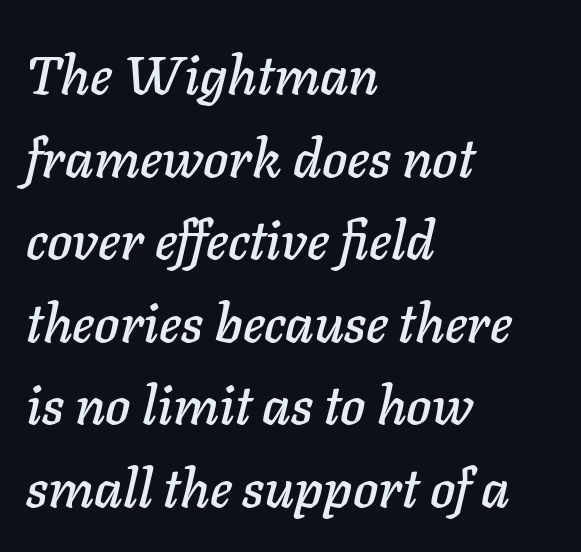
Q: Is the text italic (slanted)? A: Yes, it leans right by about 11 degrees.
Q: Is the text underlined? A: No.
Q: How is the paragraph aligned? A: Left-aligned.
Q: Is the spacing between letters normal or unusually wide? A: Normal.
Q: Is the spacing between lines tight, normal or loose? A: Normal.
Q: Width (condensed, normal, or wide)? A: Normal.
Q: Stroke contrast? A: Low.
Q: x-height? A: Medium.
Q: Monospaced? A: No.
